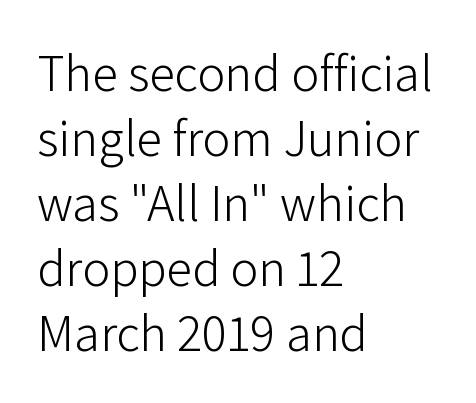
This rendering leaves character spacing at its baseline value. A typesetter would call this proportional, since set widths differ per character. Nobody drew a line under any word here. Vertical strokes here are truly vertical. Does the copy run flush right? No — it runs flush left.
